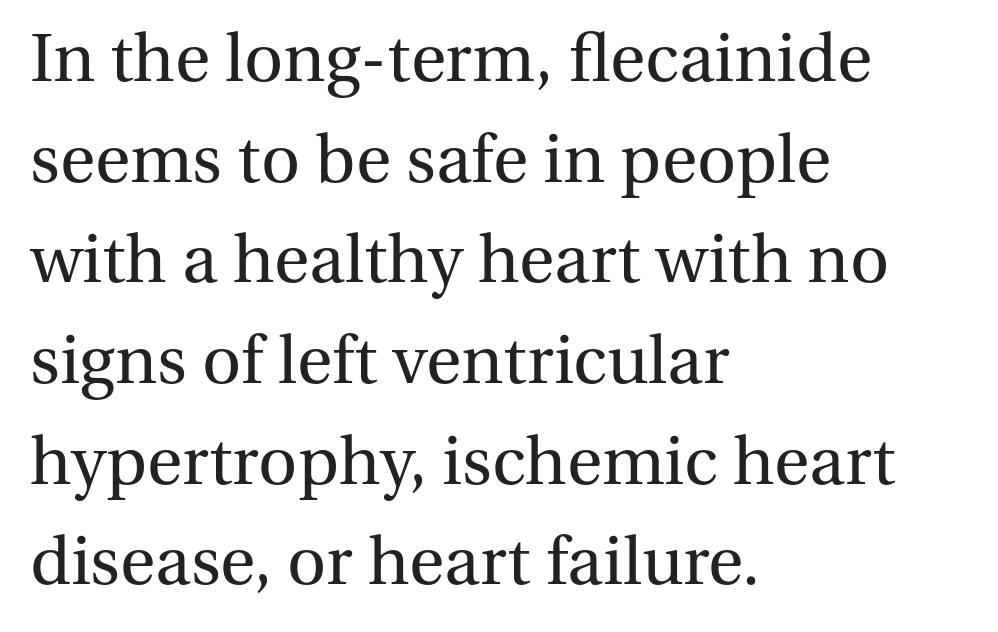
The image shows 68 px regular-weight serif type, upright; set left-aligned, normal line spacing (1.48x), normal letter spacing, not underlined; medium stroke contrast and a medium x-height.
